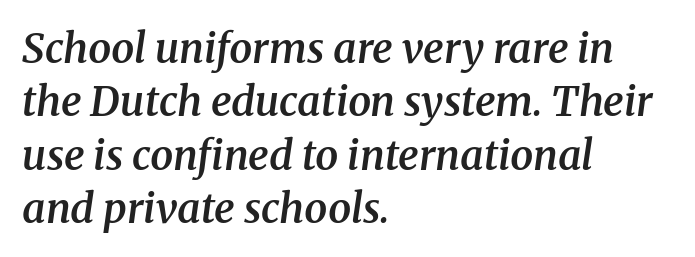
{"serif": "yes", "italic": "yes", "lean": "right", "slant_degrees": 8, "bold": "semi", "weight": "semibold", "width": "normal", "stroke_contrast": "medium", "x_height": "medium", "monospaced": "no", "underline": "no", "align": "left", "line_spacing": "normal", "line_spacing_ratio": 1.3, "letter_spacing": "normal", "letter_spacing_em": 0.0, "glyph_px": 41}
